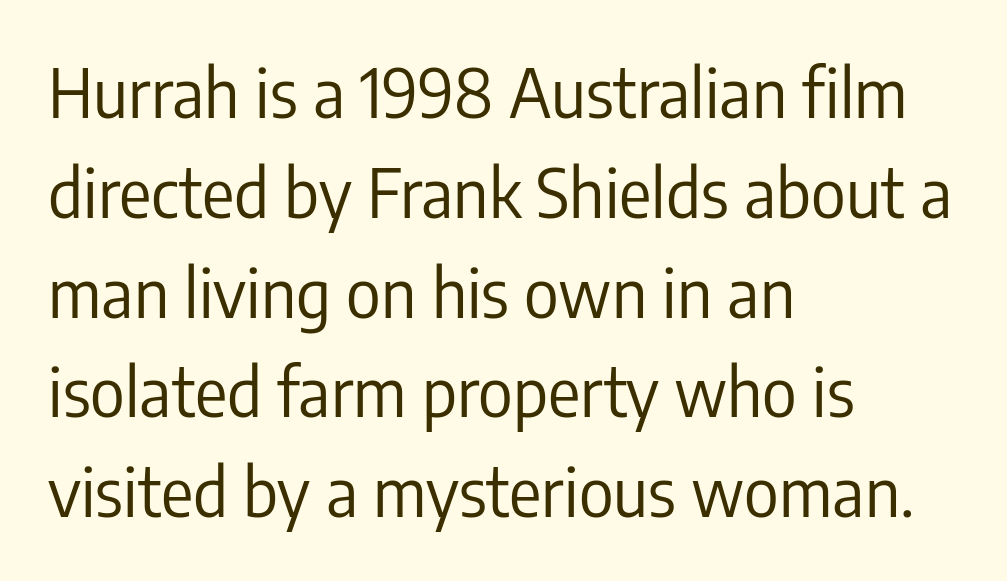
Q: Is the text bold? A: No.
Q: Is the text italic (slanted)? A: No, it is upright.
Q: Is the typeface a serif or a sans-serif typeface? A: Sans-serif.
Q: Is the text underlined? A: No.
Q: How is the paragraph aligned? A: Left-aligned.
Q: Is the spacing between letters normal or unusually wide? A: Normal.
Q: Is the spacing between lines tight, normal or loose? A: Normal.
Q: Width (condensed, normal, or wide)? A: Condensed.
Q: Stroke contrast? A: Low.
Q: x-height? A: Medium.
Q: Monospaced? A: No.
